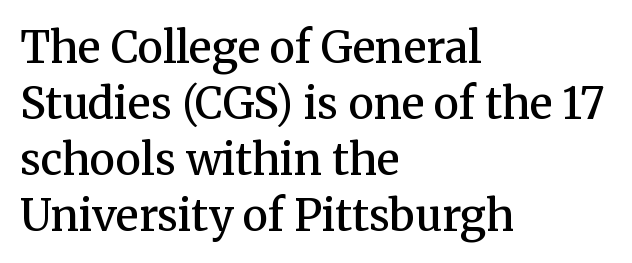
Does the weight exceed regular? Yes, but only to semibold. The letters advance in unequal steps, a hallmark of proportional type. There is no visible air inserted between adjacent glyphs. A typesetter would label this face a serif.
